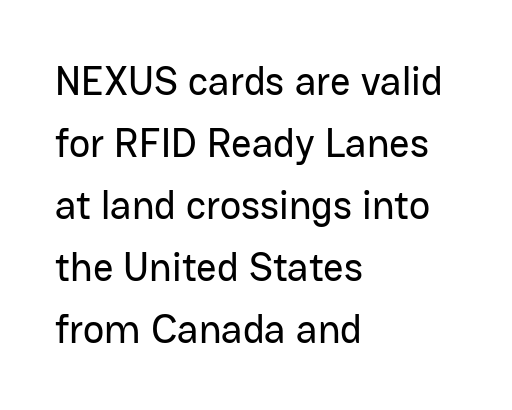
{"serif": "no", "italic": "no", "width": "normal", "stroke_contrast": "low", "x_height": "medium", "monospaced": "no", "underline": "no", "align": "left", "line_spacing": "normal", "line_spacing_ratio": 1.55, "letter_spacing": "normal", "letter_spacing_em": 0.0, "glyph_px": 40}
